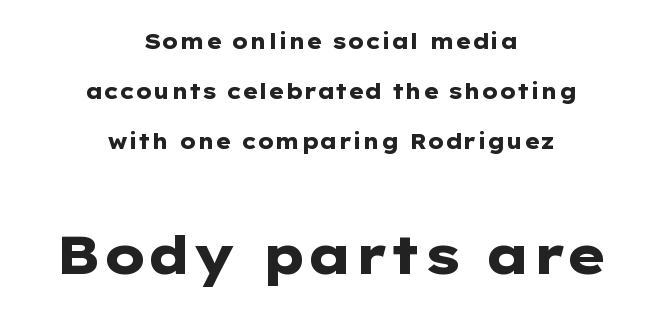
The image shows 53 px heavy, wide sans-serif type, upright; set centered, loose line spacing (2.39x), normal letter spacing, not underlined; the second (bottom) block is 2.52x larger; low stroke contrast and a medium x-height.
